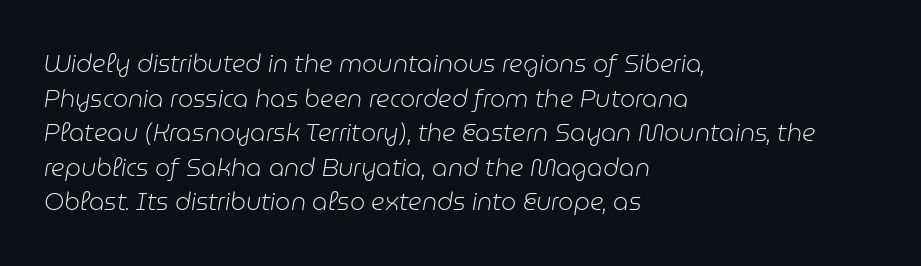
The image shows 24 px text type, italic (leaning right); set left-aligned, normal line spacing (1.44x), normal letter spacing, not underlined.
